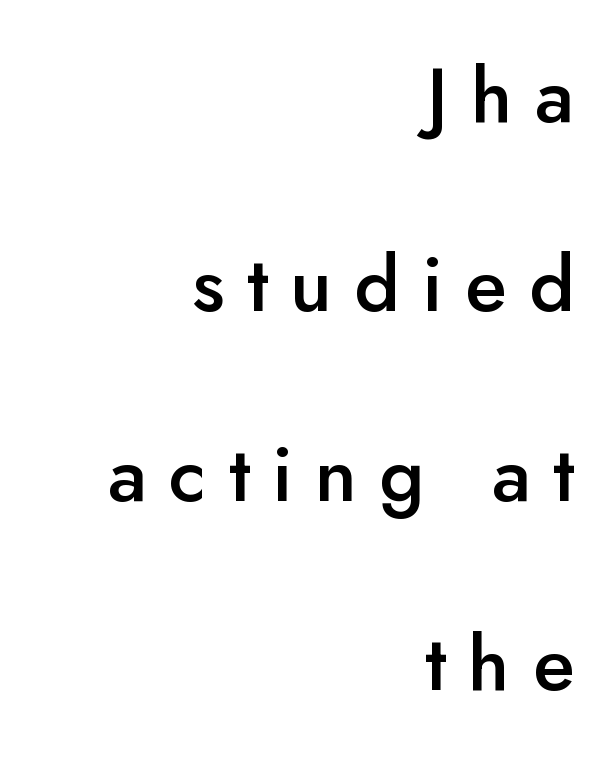
Q: Is the text bold? A: Semi-bold.
Q: Is the text italic (slanted)? A: No, it is upright.
Q: Is the typeface a serif or a sans-serif typeface? A: Sans-serif.
Q: Is the text underlined? A: No.
Q: How is the paragraph aligned? A: Right-aligned.
Q: Is the spacing between letters normal or unusually wide? A: Unusually wide.
Q: Is the spacing between lines tight, normal or loose? A: Loose.
Q: Width (condensed, normal, or wide)? A: Normal.
Q: Stroke contrast? A: Low.
Q: x-height? A: Small.
Q: Monospaced? A: No.
